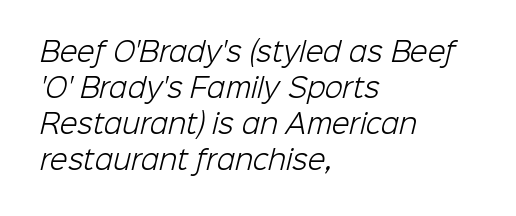
The image shows 26 px text type; set left-aligned, normal line spacing (1.39x), normal letter spacing, not underlined.
